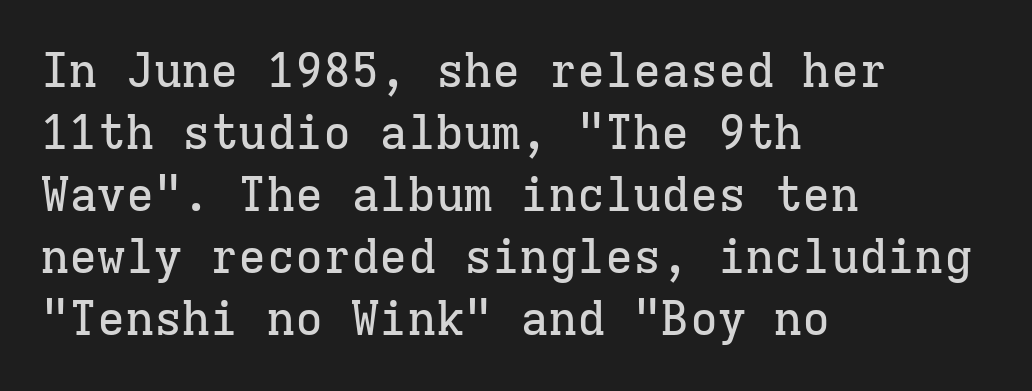
{"serif": "yes", "italic": "no", "width": "normal", "stroke_contrast": "low", "x_height": "medium", "monospaced": "yes", "underline": "no", "align": "left", "line_spacing": "normal", "line_spacing_ratio": 1.32, "letter_spacing": "normal", "letter_spacing_em": 0.0, "glyph_px": 47}
